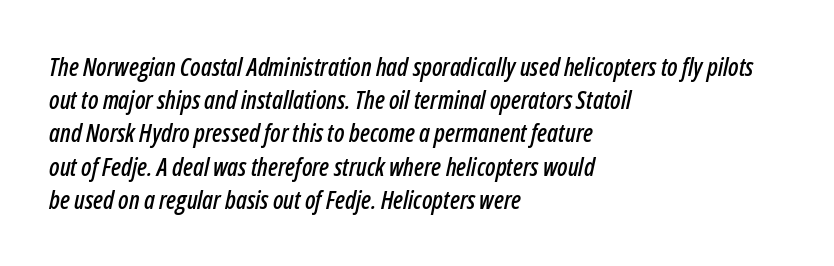
Q: Is the text italic (slanted)? A: Yes, it leans right by about 12 degrees.
Q: Is the text underlined? A: No.
Q: How is the paragraph aligned? A: Left-aligned.
Q: Is the spacing between letters normal or unusually wide? A: Normal.
Q: Is the spacing between lines tight, normal or loose? A: Normal.
